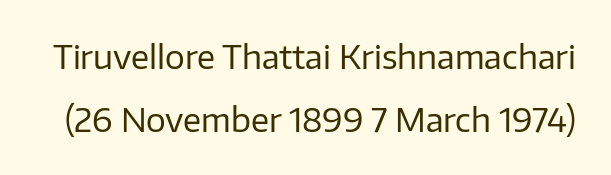
{"serif": "no", "italic": "no", "bold": "no", "weight": "regular", "width": "normal", "stroke_contrast": "low", "x_height": "medium", "monospaced": "no", "underline": "no", "line_spacing": "loose", "line_spacing_ratio": 1.9, "letter_spacing": "normal", "letter_spacing_em": 0.0, "glyph_px": 33}
